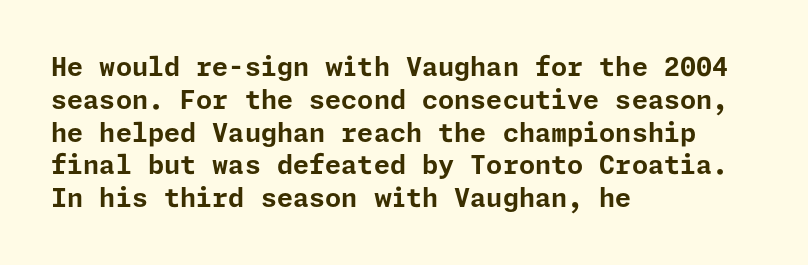
Reading down the column, the eye jumps a familiar distance to each next line. The passage shown is not underscored anywhere. Its strokes are broad and dark, the hallmark of bold type. Quick note: not italic, upright. Observe the ordinary spacing: letters are neighbours, not strangers. Line beginnings align vertically; line endings do not.
